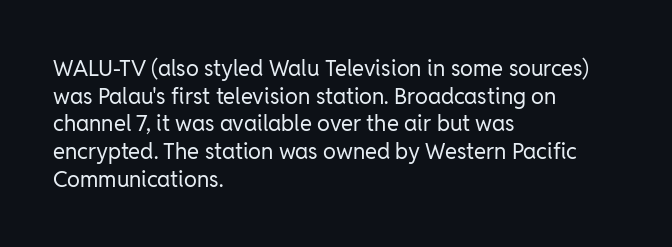
The image shows 22 px text type, upright; set left-aligned, normal line spacing (1.26x), normal letter spacing, not underlined.
